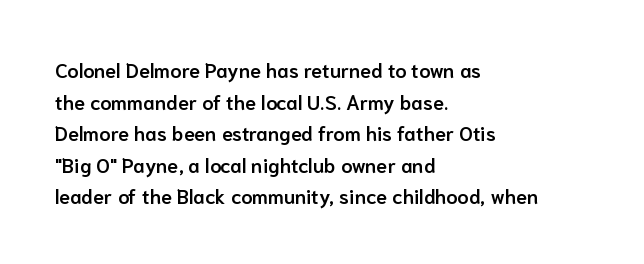
The block of text has a typical density, with ordinary space between rows. Nobody drew a line under any word here. Stroke thickness is moderately raised; the sample reads as semibold. The typography opts for an upright posture over an oblique one. Words appear dense and cohesive because spacing is normal. Where is the straight margin? On the left.
